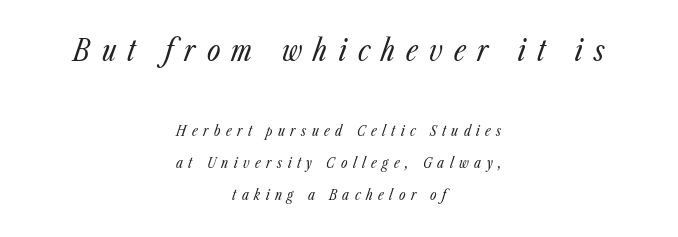
Q: Is the text bold? A: No.
Q: Is the text italic (slanted)? A: Yes, it leans right by about 23 degrees.
Q: Is the text underlined? A: No.
Q: How is the paragraph aligned? A: Centered.
Q: Is the spacing between letters normal or unusually wide? A: Unusually wide.
Q: Is the spacing between lines tight, normal or loose? A: Loose.
Q: Which block of text is set in a larger size, the first (top) or the second (bottom)? A: The first (top) one.
Q: Width (condensed, normal, or wide)? A: Condensed.
Q: Stroke contrast? A: Low.
Q: x-height? A: Medium.
Q: Monospaced? A: No.
